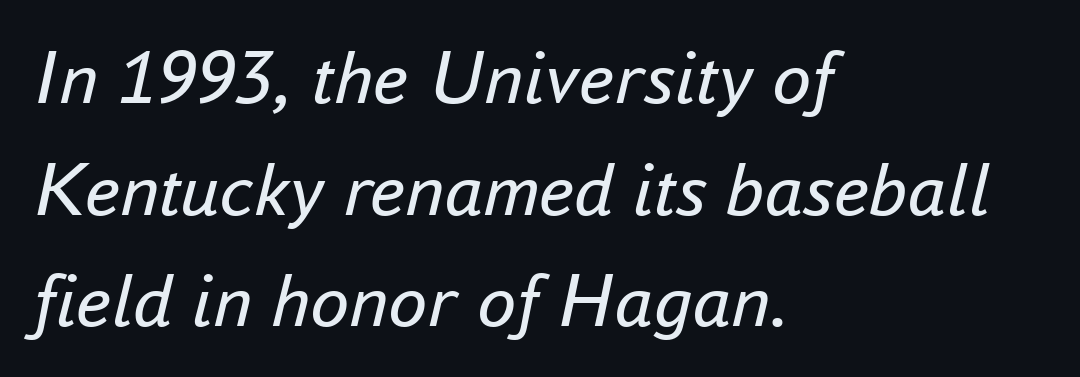
{"italic": "yes", "lean": "right", "slant_degrees": 16, "bold": "no", "weight": "regular", "width": "normal", "stroke_contrast": "low", "x_height": "small", "monospaced": "no", "underline": "no", "align": "left", "line_spacing": "normal", "line_spacing_ratio": 1.43, "letter_spacing": "normal", "letter_spacing_em": 0.0, "glyph_px": 78}
